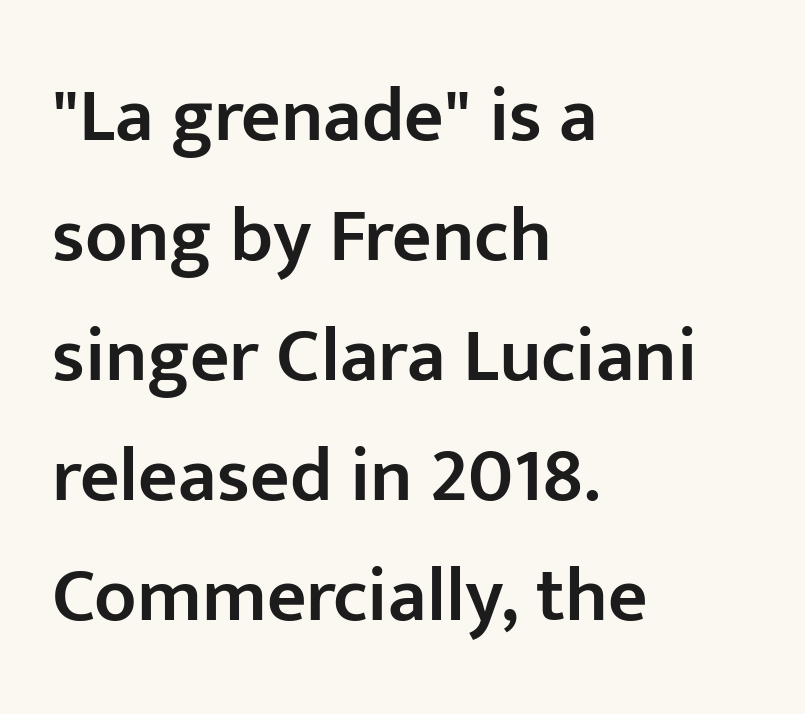
{"serif": "no", "italic": "no", "bold": "semi", "weight": "semibold", "width": "normal", "stroke_contrast": "low", "x_height": "medium", "monospaced": "no", "underline": "no", "align": "left", "line_spacing": "normal", "line_spacing_ratio": 1.56, "letter_spacing": "normal", "letter_spacing_em": 0.0, "glyph_px": 77}
